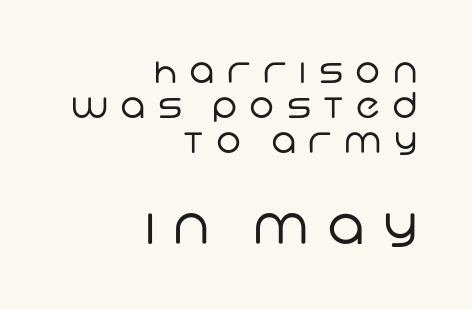
{"serif": "no", "bold": "no", "weight": "regular", "width": "normal", "stroke_contrast": "low", "x_height": "large", "monospaced": "no", "underline": "no", "align": "right", "line_spacing": "tight", "line_spacing_ratio": 1.0, "letter_spacing": "wide", "letter_spacing_em": 0.35, "larger_block": "second", "size_ratio": 1.49, "glyph_px": 52}
